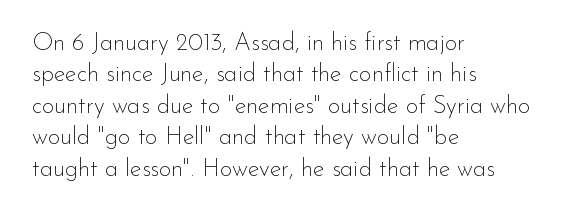
Q: Is the text bold? A: No.
Q: Is the text italic (slanted)? A: No, it is upright.
Q: Is the text underlined? A: No.
Q: How is the paragraph aligned? A: Left-aligned.
Q: Is the spacing between letters normal or unusually wide? A: Normal.
Q: Is the spacing between lines tight, normal or loose? A: Normal.
